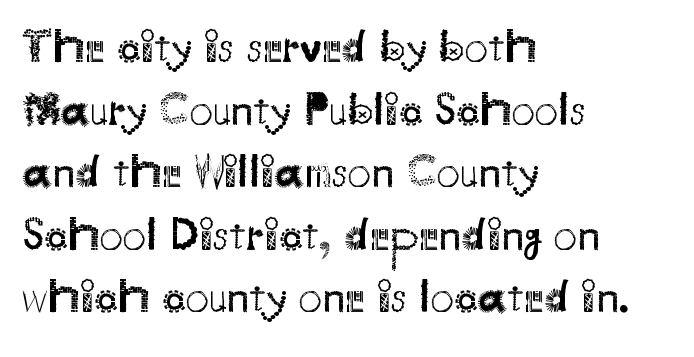
The image shows 47 px regular-weight sans-serif type, upright; set left-aligned, normal line spacing (1.33x), normal letter spacing, not underlined; medium stroke contrast and a small x-height.
